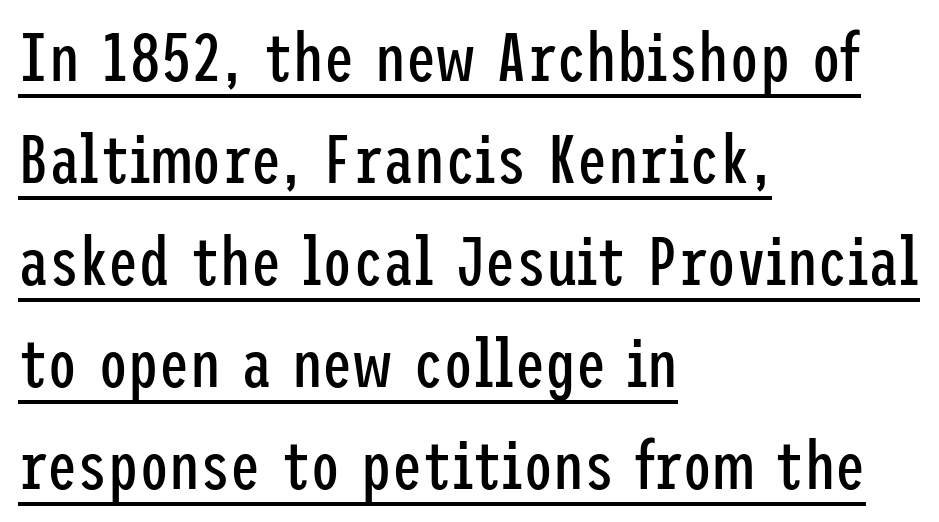
Q: Is the text bold? A: No.
Q: Is the text italic (slanted)? A: No, it is upright.
Q: Is the typeface a serif or a sans-serif typeface? A: Sans-serif.
Q: Is the text underlined? A: Yes.
Q: How is the paragraph aligned? A: Left-aligned.
Q: Is the spacing between letters normal or unusually wide? A: Normal.
Q: Is the spacing between lines tight, normal or loose? A: Normal.
Q: Width (condensed, normal, or wide)? A: Condensed.
Q: Stroke contrast? A: Low.
Q: x-height? A: Medium.
